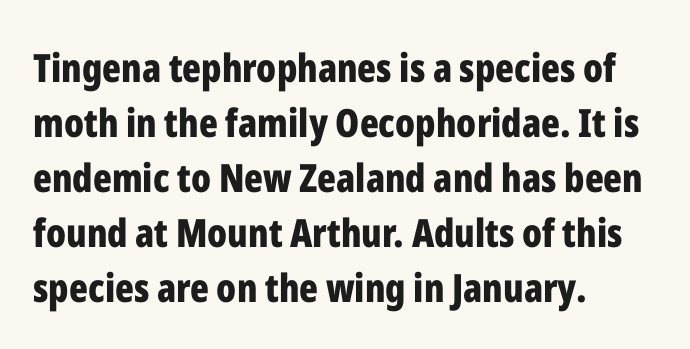
{"serif": "no", "italic": "no", "bold": "yes", "weight": "bold", "width": "condensed", "stroke_contrast": "low", "x_height": "medium", "monospaced": "no", "underline": "no", "align": "left", "line_spacing": "normal", "line_spacing_ratio": 1.41, "letter_spacing": "normal", "letter_spacing_em": 0.0, "glyph_px": 39}
